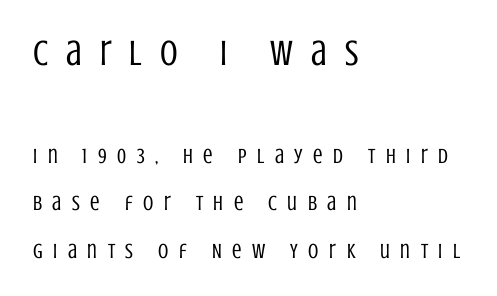
{"serif": "no", "italic": "no", "bold": "no", "weight": "regular", "width": "condensed", "stroke_contrast": "low", "x_height": "large", "monospaced": "no", "underline": "no", "align": "left", "line_spacing": "loose", "line_spacing_ratio": 2.27, "letter_spacing": "wide", "letter_spacing_em": 0.5, "larger_block": "first", "size_ratio": 1.71, "glyph_px": 36}
